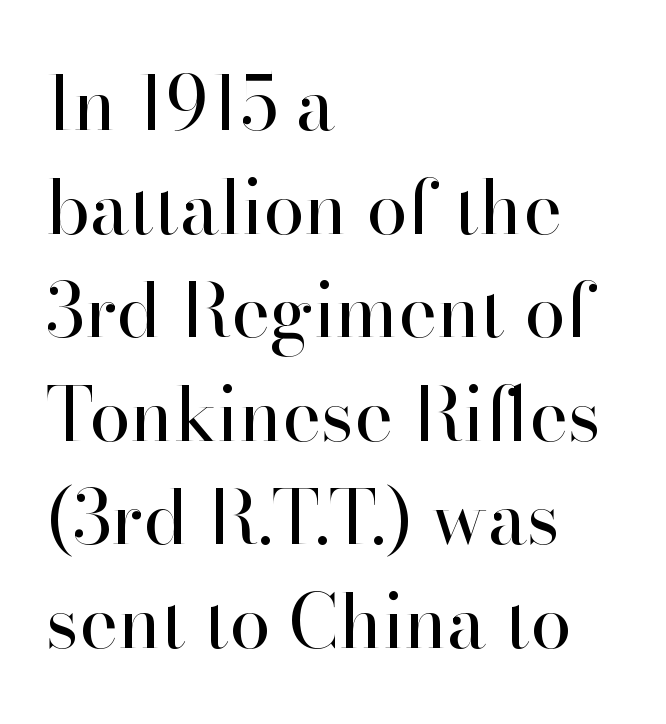
A typesetter would label this face a serif. Is this a fixed-width face? No — the glyphs have proportional, varying widths. Reading down the column, the eye jumps a familiar distance to each next line. Letters have the restrained weight of plain body copy at most. The letterforms sit shoulder to shoulder at normal distance. Line beginnings align vertically; line endings do not.
